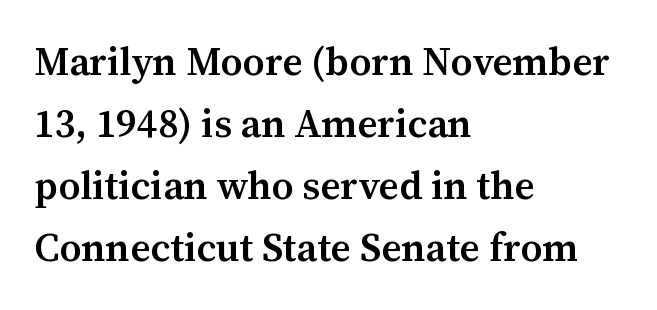
Q: Is the text bold? A: Semi-bold.
Q: Is the text italic (slanted)? A: No, it is upright.
Q: Is the typeface a serif or a sans-serif typeface? A: Serif.
Q: Is the text underlined? A: No.
Q: How is the paragraph aligned? A: Left-aligned.
Q: Is the spacing between letters normal or unusually wide? A: Normal.
Q: Is the spacing between lines tight, normal or loose? A: Normal.
Q: Width (condensed, normal, or wide)? A: Normal.
Q: Stroke contrast? A: Medium.
Q: x-height? A: Medium.
Q: Monospaced? A: No.
